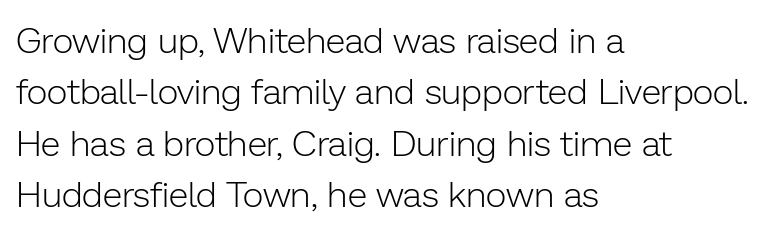
The image shows 36 px light sans-serif type, upright; set left-aligned, normal line spacing (1.43x), normal letter spacing, not underlined; low stroke contrast and a medium x-height.
